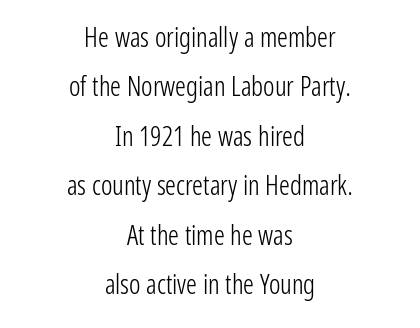
Q: Is the text bold? A: No.
Q: Is the text italic (slanted)? A: No, it is upright.
Q: Is the text underlined? A: No.
Q: How is the paragraph aligned? A: Centered.
Q: Is the spacing between letters normal or unusually wide? A: Normal.
